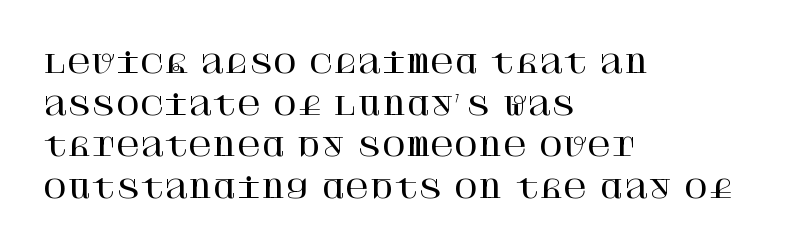
The image shows 26 px text type, upright; set left-aligned, normal line spacing (1.6x), normal letter spacing, not underlined.
